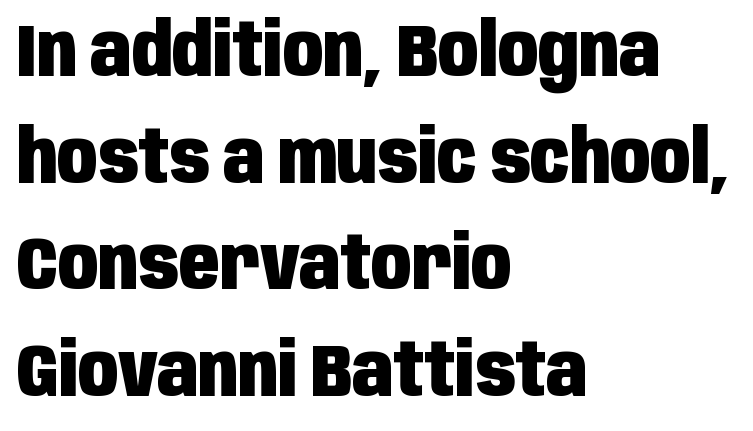
The image shows 74 px heavy, condensed sans-serif type, upright; set left-aligned, normal line spacing (1.44x), normal letter spacing, not underlined; low stroke contrast and a large x-height.
